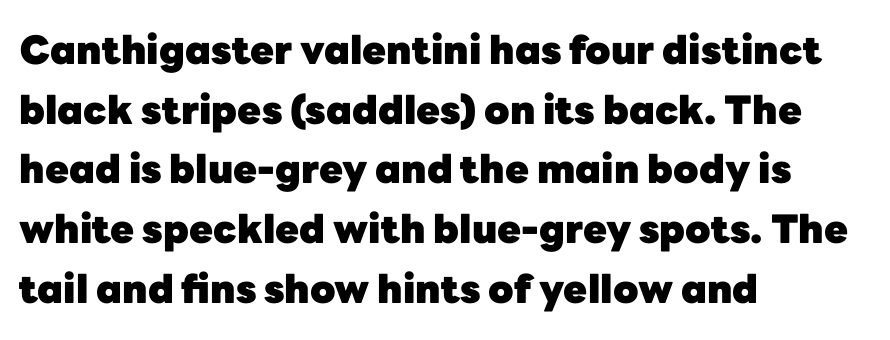
Q: Is the text bold? A: Yes.
Q: Is the text italic (slanted)? A: No, it is upright.
Q: Is the typeface a serif or a sans-serif typeface? A: Sans-serif.
Q: Is the text underlined? A: No.
Q: How is the paragraph aligned? A: Left-aligned.
Q: Is the spacing between letters normal or unusually wide? A: Normal.
Q: Is the spacing between lines tight, normal or loose? A: Normal.
Q: Width (condensed, normal, or wide)? A: Normal.
Q: Stroke contrast? A: Low.
Q: x-height? A: Medium.
Q: Monospaced? A: No.
